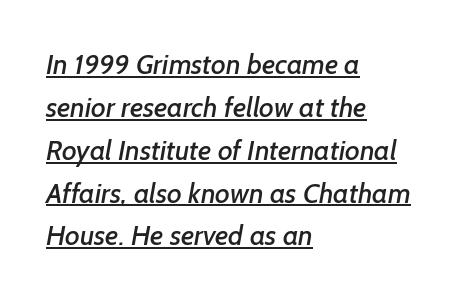
The image shows 28 px sans-serif type; set left-aligned, normal line spacing (1.53x), normal letter spacing, underlined; low stroke contrast and a medium x-height.
